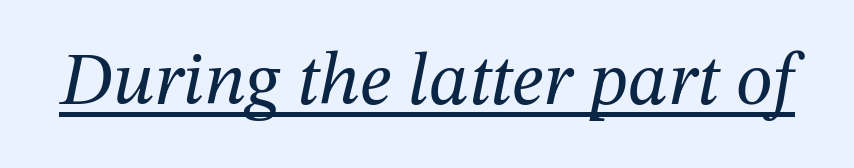
The image shows 75 px regular-weight serif type, italic (leaning right); set normal letter spacing, underlined; medium stroke contrast and a medium x-height.
